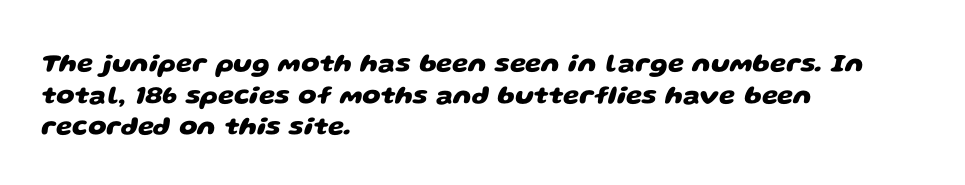
Q: Is the text bold? A: Yes.
Q: Is the text underlined? A: No.
Q: How is the paragraph aligned? A: Left-aligned.
Q: Is the spacing between letters normal or unusually wide? A: Normal.
